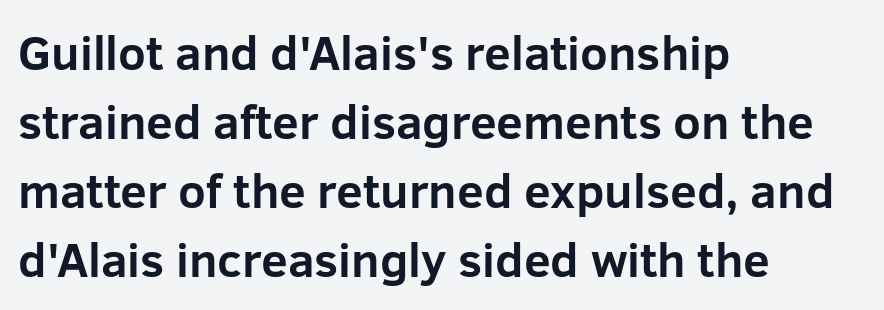
These lines were composed using upright roman letters. The rendering uses a moderate line-height, typical for paragraphs. The paragraph has a hard left edge and a soft right edge. Is the letter spacing exaggerated? No — it looks like the ordinary default. The sample has been set heavy, in full bold. Plain, unruled lines of type.
